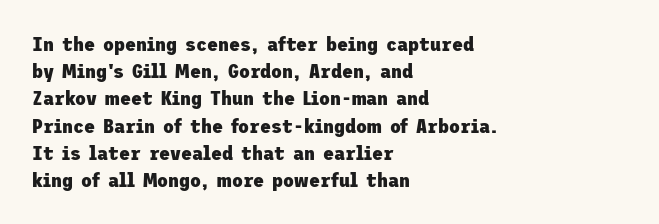
Q: Is the text bold? A: Yes.
Q: Is the text italic (slanted)? A: No, it is upright.
Q: Is the text underlined? A: No.
Q: How is the paragraph aligned? A: Left-aligned.
Q: Is the spacing between letters normal or unusually wide? A: Normal.
Q: Is the spacing between lines tight, normal or loose? A: Normal.
